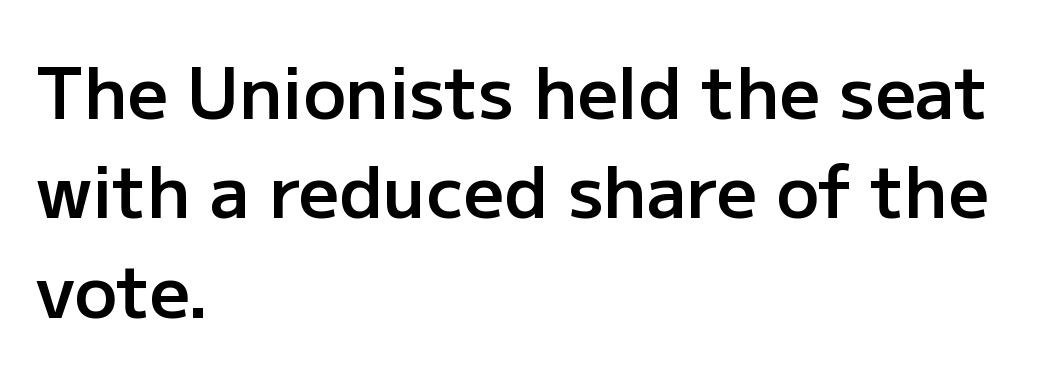
Q: Is the text bold? A: Semi-bold.
Q: Is the text italic (slanted)? A: No, it is upright.
Q: Is the typeface a serif or a sans-serif typeface? A: Sans-serif.
Q: Is the text underlined? A: No.
Q: How is the paragraph aligned? A: Left-aligned.
Q: Is the spacing between letters normal or unusually wide? A: Normal.
Q: Is the spacing between lines tight, normal or loose? A: Normal.
Q: Width (condensed, normal, or wide)? A: Normal.
Q: Stroke contrast? A: Low.
Q: x-height? A: Medium.
Q: Monospaced? A: No.
